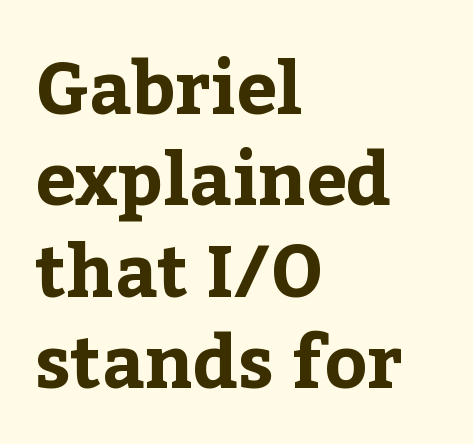
Descenders hang freely into open space. The lines are quadded left. Typesetter's note: full bold, strokes at maximum text heaviness. This rendering employs a face with finishing strokes, i.e., a serif. The rendering uses a moderate line-height, typical for paragraphs.
